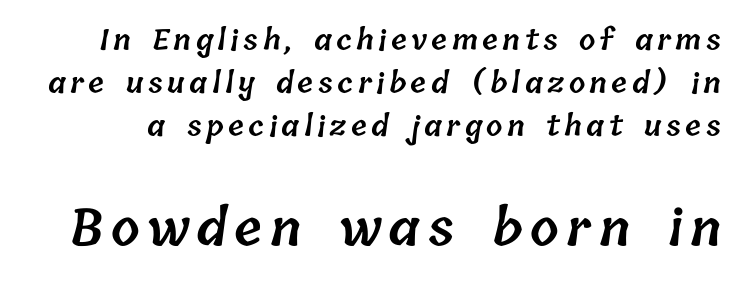
The image shows 51 px semibold type; set normal line spacing (1.49x), not underlined; the second (bottom) block is 1.76x larger; low stroke contrast and a medium x-height.
